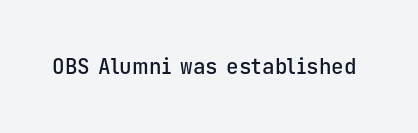
Q: Is the text bold? A: Semi-bold.
Q: Is the text italic (slanted)? A: No, it is upright.
Q: Is the text underlined? A: No.
Q: Is the spacing between letters normal or unusually wide? A: Normal.
